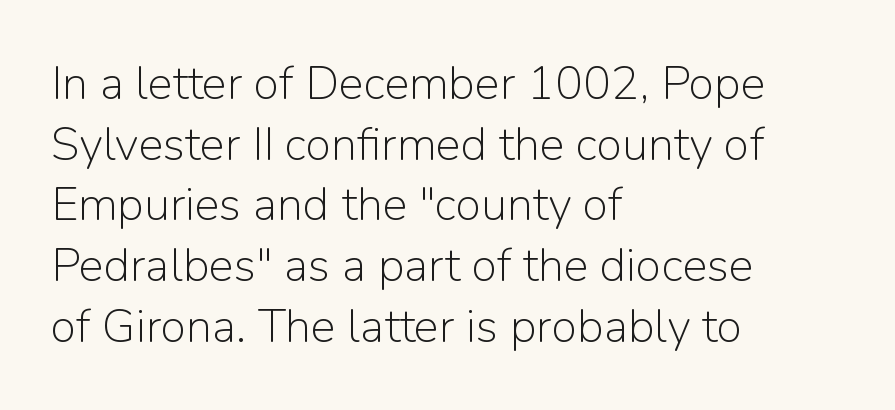
Q: Is the text bold? A: No.
Q: Is the text italic (slanted)? A: No, it is upright.
Q: Is the typeface a serif or a sans-serif typeface? A: Sans-serif.
Q: Is the text underlined? A: No.
Q: How is the paragraph aligned? A: Left-aligned.
Q: Is the spacing between letters normal or unusually wide? A: Normal.
Q: Is the spacing between lines tight, normal or loose? A: Normal.
Q: Width (condensed, normal, or wide)? A: Normal.
Q: Stroke contrast? A: Low.
Q: x-height? A: Medium.
Q: Monospaced? A: No.
